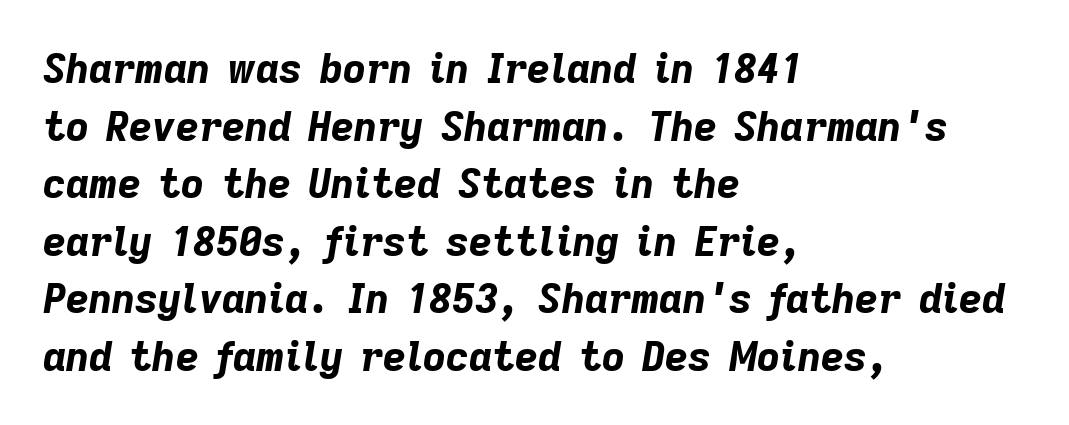
As a designer I'd log this as weight 700, bold. It's the slanting kind of type. The letterforms sit shoulder to shoulder at normal distance. Normally led — the rows are evenly, conventionally spaced. Which margin do the lines hug? The left one — the right edge is uneven.
